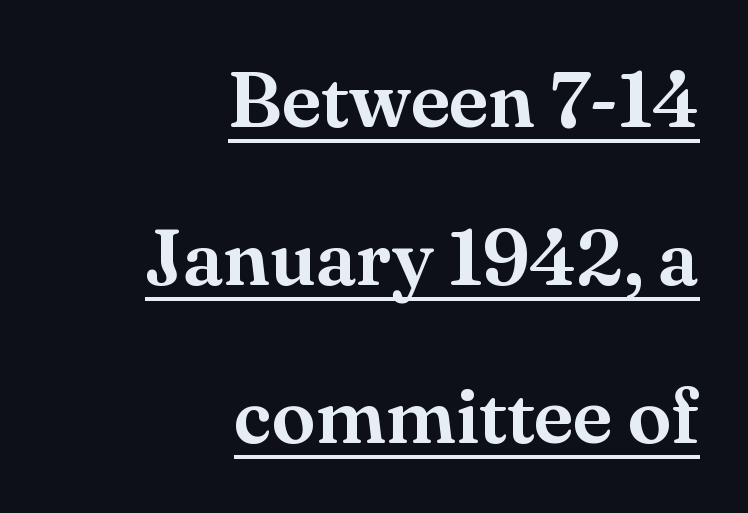
{"serif": "yes", "italic": "no", "width": "normal", "stroke_contrast": "medium", "x_height": "small", "monospaced": "no", "underline": "yes", "align": "right", "line_spacing": "loose", "line_spacing_ratio": 2.0, "letter_spacing": "normal", "letter_spacing_em": 0.0, "glyph_px": 79}
